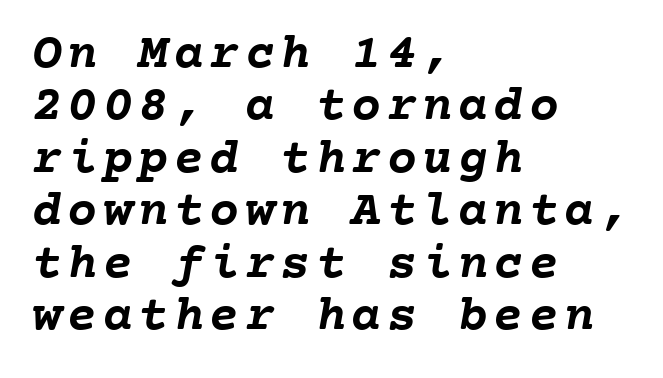
{"bold": "yes", "weight": "semibold", "width": "normal", "stroke_contrast": "low", "x_height": "medium", "monospaced": "yes", "underline": "no", "align": "left", "line_spacing": "tight", "line_spacing_ratio": 1.05, "glyph_px": 50}
